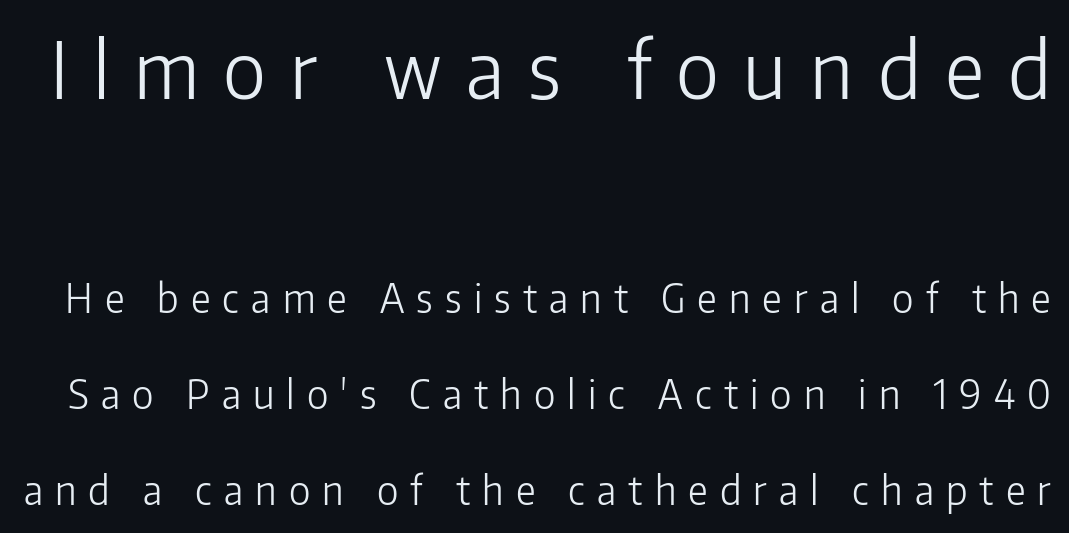
The image shows 78 px light sans-serif type, upright; set loose line spacing (2.46x), unusually wide letter spacing (+0.31 em), not underlined; the first (top) block is 2.0x larger; low stroke contrast and a medium x-height.
